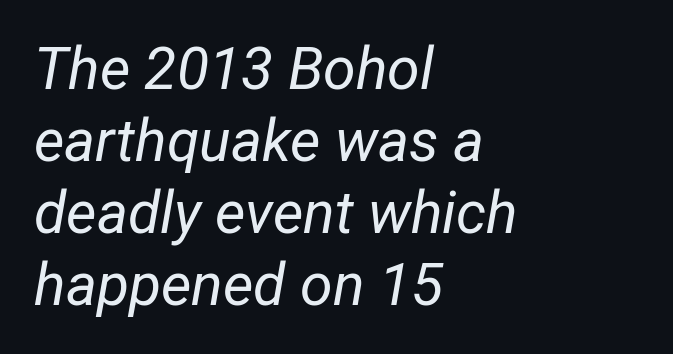
The image shows 59 px regular-weight, condensed type, italic (leaning right); set left-aligned, line spacing 1.22x, normal letter spacing, not underlined; low stroke contrast and a medium x-height.
